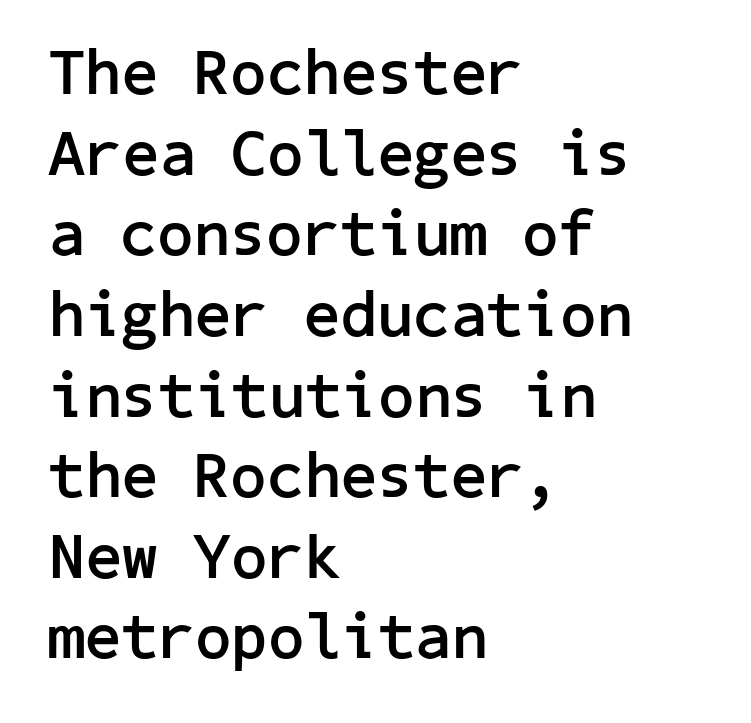
Q: Is the text bold? A: Yes.
Q: Is the text italic (slanted)? A: No, it is upright.
Q: Is the typeface a serif or a sans-serif typeface? A: Sans-serif.
Q: Is the text underlined? A: No.
Q: How is the paragraph aligned? A: Left-aligned.
Q: Is the spacing between letters normal or unusually wide? A: Normal.
Q: Is the spacing between lines tight, normal or loose? A: Normal.
Q: Width (condensed, normal, or wide)? A: Normal.
Q: Stroke contrast? A: Low.
Q: x-height? A: Medium.
